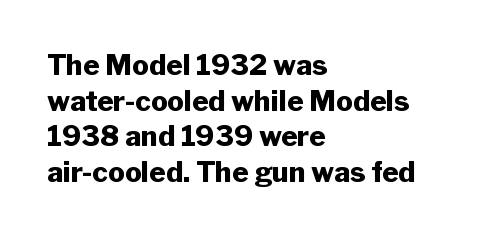
Q: Is the text bold? A: Yes.
Q: Is the text italic (slanted)? A: No, it is upright.
Q: Is the typeface a serif or a sans-serif typeface? A: Sans-serif.
Q: Is the text underlined? A: No.
Q: How is the paragraph aligned? A: Left-aligned.
Q: Is the spacing between letters normal or unusually wide? A: Normal.
Q: Is the spacing between lines tight, normal or loose? A: Normal.
Q: Width (condensed, normal, or wide)? A: Normal.
Q: Stroke contrast? A: Low.
Q: x-height? A: Medium.
Q: Monospaced? A: No.
